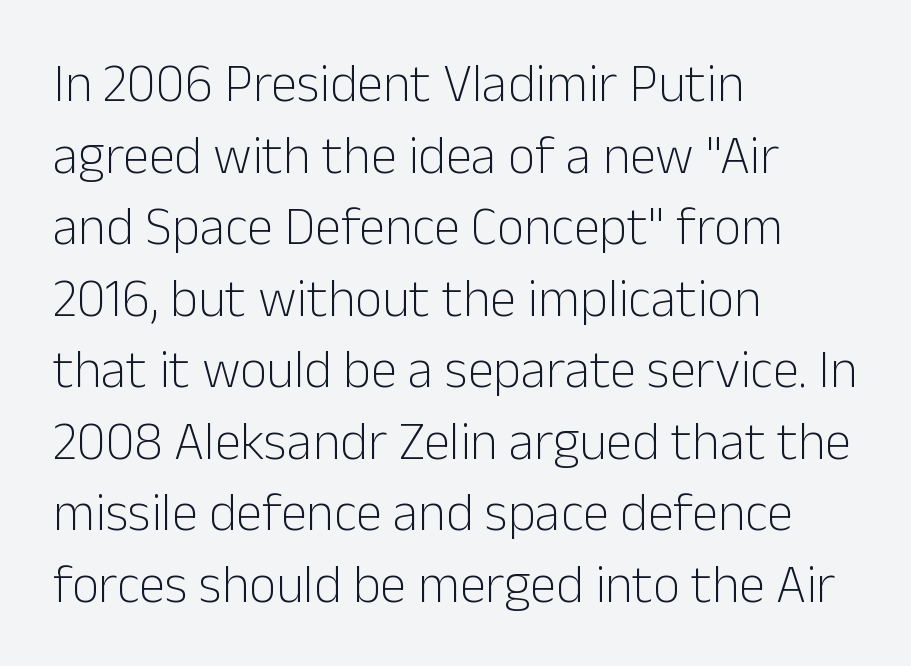
{"serif": "no", "italic": "no", "bold": "no", "weight": "light", "width": "normal", "stroke_contrast": "low", "x_height": "medium", "monospaced": "no", "underline": "no", "align": "left", "line_spacing": "normal", "line_spacing_ratio": 1.35, "letter_spacing": "normal", "letter_spacing_em": 0.0, "glyph_px": 53}
